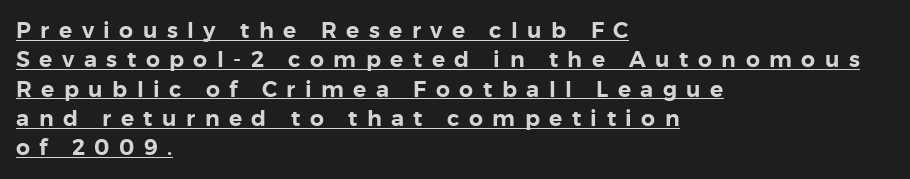
Q: Is the text italic (slanted)? A: No, it is upright.
Q: Is the text underlined? A: Yes.
Q: How is the paragraph aligned? A: Left-aligned.
Q: Is the spacing between letters normal or unusually wide? A: Unusually wide.
Q: Is the spacing between lines tight, normal or loose? A: Normal.
